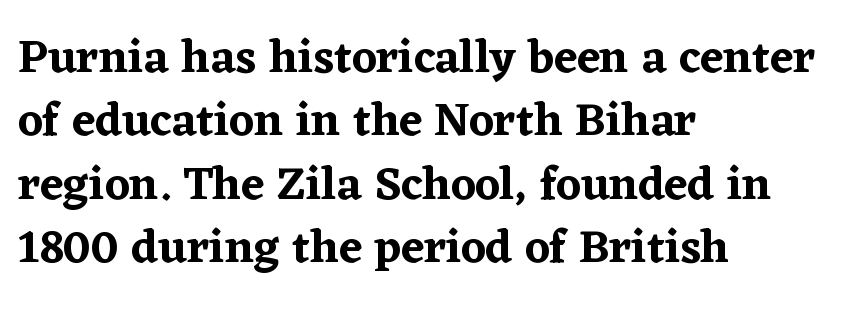
Q: Is the text italic (slanted)? A: No, it is upright.
Q: Is the typeface a serif or a sans-serif typeface? A: Serif.
Q: Is the text underlined? A: No.
Q: How is the paragraph aligned? A: Left-aligned.
Q: Is the spacing between letters normal or unusually wide? A: Normal.
Q: Is the spacing between lines tight, normal or loose? A: Normal.
Q: Width (condensed, normal, or wide)? A: Normal.
Q: Stroke contrast? A: Low.
Q: x-height? A: Medium.
Q: Monospaced? A: No.
